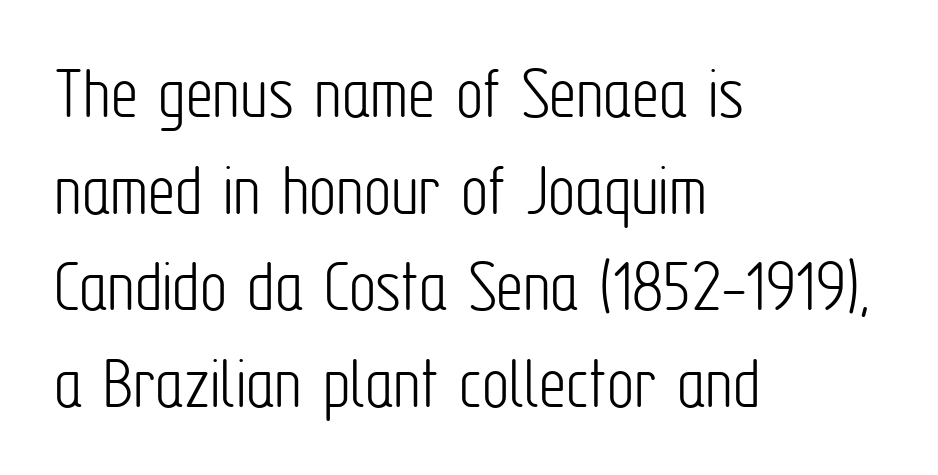
Q: Is the text bold? A: No.
Q: Is the text italic (slanted)? A: No, it is upright.
Q: Is the typeface a serif or a sans-serif typeface? A: Sans-serif.
Q: Is the text underlined? A: No.
Q: How is the paragraph aligned? A: Left-aligned.
Q: Is the spacing between letters normal or unusually wide? A: Normal.
Q: Is the spacing between lines tight, normal or loose? A: Normal.
Q: Width (condensed, normal, or wide)? A: Condensed.
Q: Stroke contrast? A: Low.
Q: x-height? A: Medium.
Q: Monospaced? A: No.
